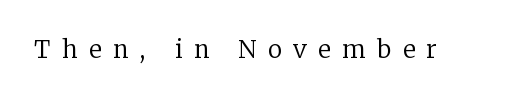
Q: Is the text bold? A: No.
Q: Is the text italic (slanted)? A: No, it is upright.
Q: Is the text underlined? A: No.
Q: Is the spacing between letters normal or unusually wide? A: Unusually wide.
